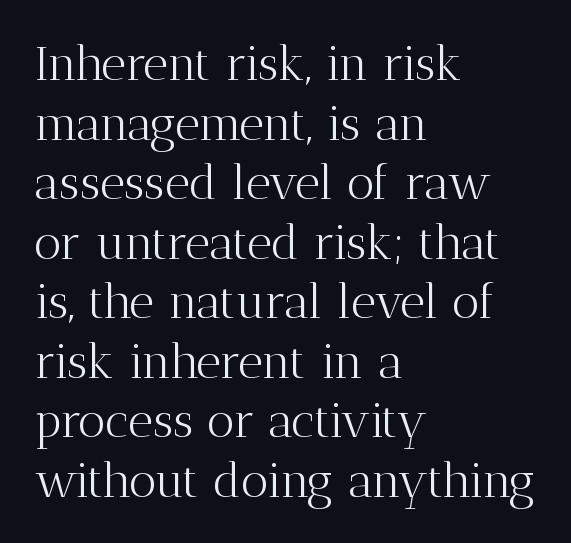
Q: Is the text bold? A: No.
Q: Is the text italic (slanted)? A: No, it is upright.
Q: Is the typeface a serif or a sans-serif typeface? A: Serif.
Q: Is the text underlined? A: No.
Q: How is the paragraph aligned? A: Left-aligned.
Q: Is the spacing between letters normal or unusually wide? A: Normal.
Q: Width (condensed, normal, or wide)? A: Normal.
Q: Stroke contrast? A: Medium.
Q: x-height? A: Medium.
Q: Monospaced? A: No.
